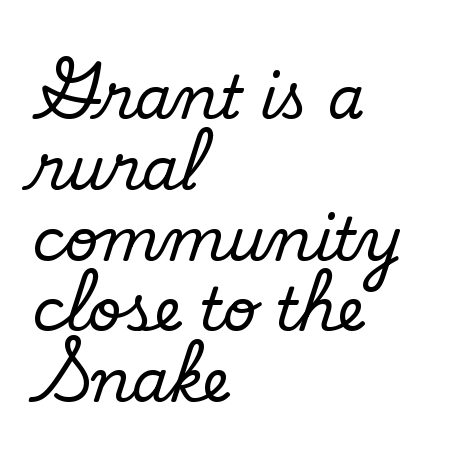
The image shows 59 px regular-weight sans-serif type; set left-aligned, line spacing 1.2x, normal letter spacing, not underlined; low stroke contrast and a small x-height.
